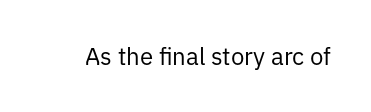
{"italic": "no", "bold": "no", "underline": "no", "letter_spacing": "normal", "letter_spacing_em": 0.0, "glyph_px": 24}
